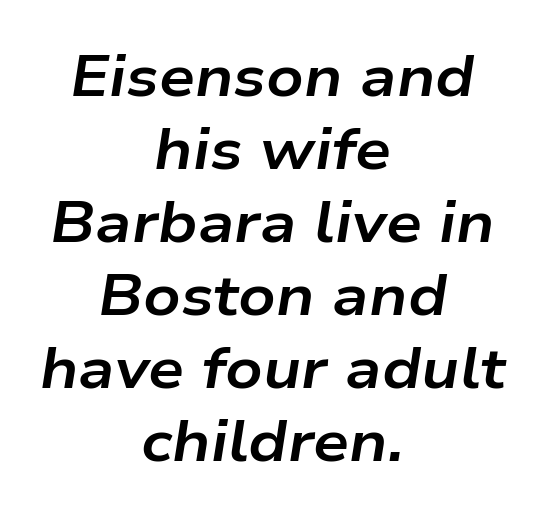
The image shows 57 px bold, wide type, italic (leaning right); set centered, normal line spacing (1.28x), normal letter spacing, not underlined; low stroke contrast and a medium x-height.
